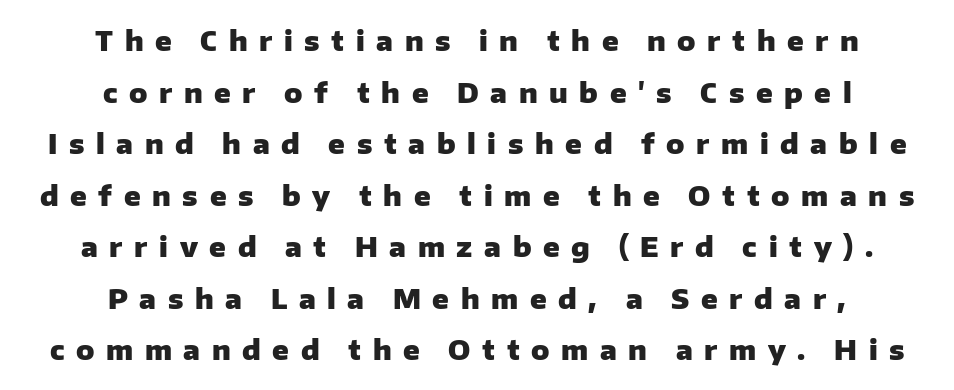
Q: Is the text bold? A: Yes.
Q: Is the text italic (slanted)? A: No, it is upright.
Q: Is the text underlined? A: No.
Q: How is the paragraph aligned? A: Centered.
Q: Is the spacing between letters normal or unusually wide? A: Unusually wide.
Q: Is the spacing between lines tight, normal or loose? A: Loose.
